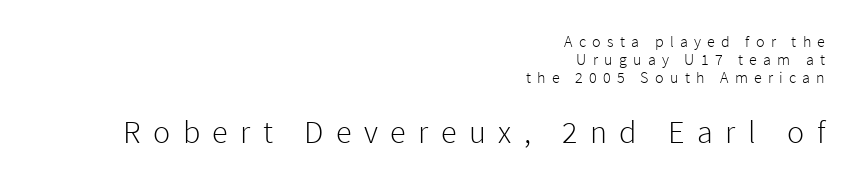
The image shows 32 px light sans-serif type, upright; set right-aligned, tight line spacing (1.14x), unusually wide letter spacing (+0.39 em), not underlined; the second (bottom) block is 2.0x larger; low stroke contrast and a medium x-height.
